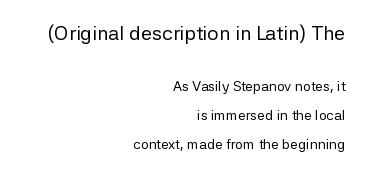
The image shows 20 px text type, upright; set right-aligned, loose line spacing (2.07x), normal letter spacing, not underlined; the first (top) block is 1.43x larger.
